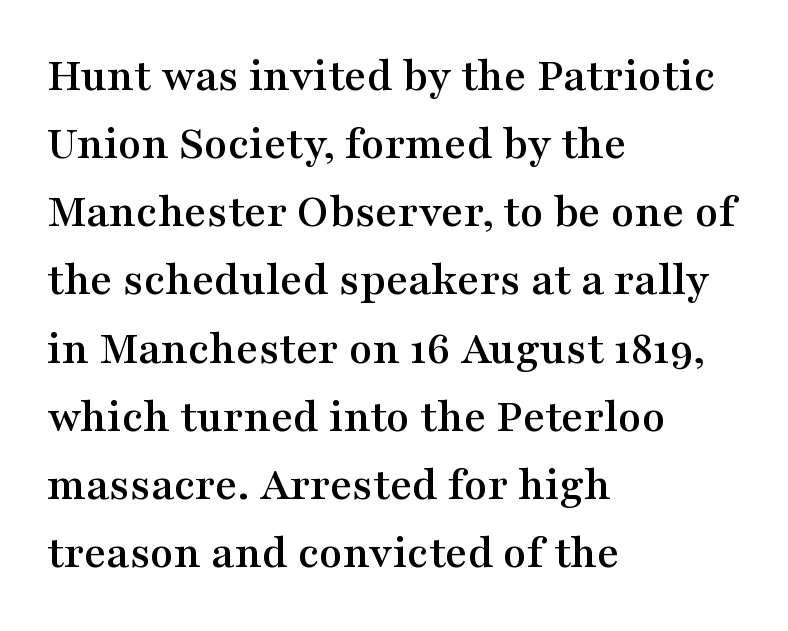
This rendering features lettering with no underline. All the whitespace from short lines collects on the right. You could not count columns in this text — the font is proportionally spaced. The block of text has a typical density, with ordinary space between rows.
